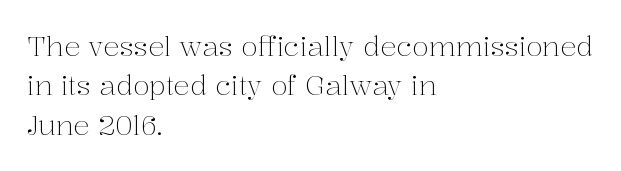
{"italic": "no", "bold": "no", "underline": "no", "align": "left", "line_spacing": "normal", "line_spacing_ratio": 1.46, "letter_spacing": "normal", "letter_spacing_em": 0.0, "glyph_px": 27}
